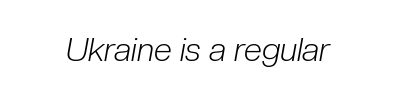
{"italic": "yes", "lean": "right", "slant_degrees": 10, "bold": "no", "weight": "light", "width": "condensed", "stroke_contrast": "low", "x_height": "medium", "monospaced": "no", "underline": "no", "letter_spacing": "normal", "letter_spacing_em": 0.0, "glyph_px": 33}
